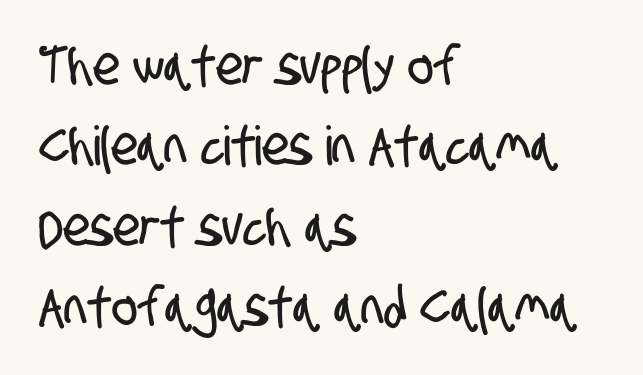
Q: Is the typeface a serif or a sans-serif typeface? A: Sans-serif.
Q: Is the text underlined? A: No.
Q: How is the paragraph aligned? A: Left-aligned.
Q: Is the spacing between letters normal or unusually wide? A: Normal.
Q: Is the spacing between lines tight, normal or loose? A: Normal.
Q: Width (condensed, normal, or wide)? A: Condensed.
Q: Stroke contrast? A: Low.
Q: x-height? A: Large.
Q: Monospaced? A: No.
